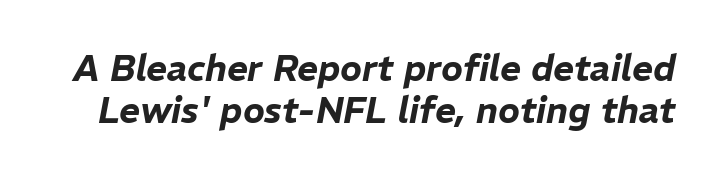
Q: Is the text italic (slanted)? A: Yes, it leans right by about 11 degrees.
Q: Is the text underlined? A: No.
Q: Is the spacing between letters normal or unusually wide? A: Normal.
Q: Width (condensed, normal, or wide)? A: Normal.
Q: Stroke contrast? A: Low.
Q: x-height? A: Medium.
Q: Monospaced? A: No.
